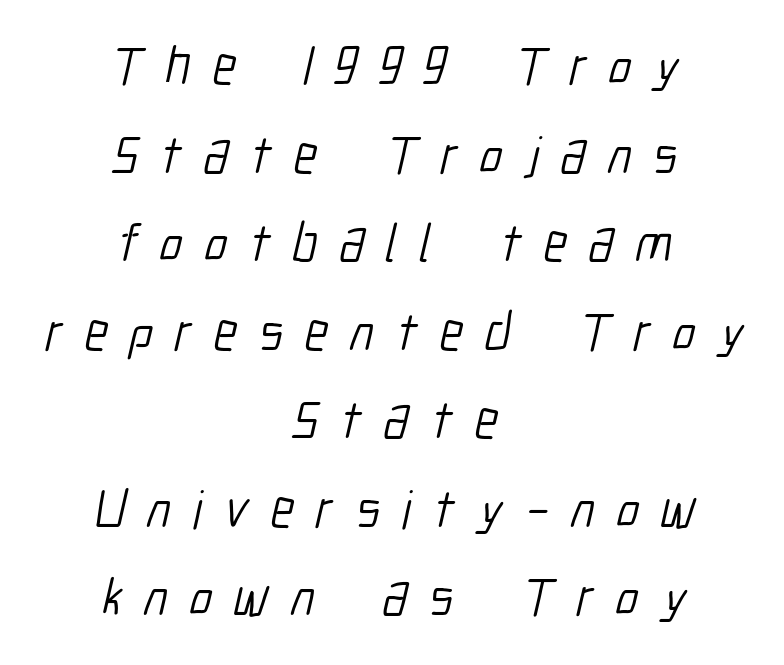
{"serif": "no", "bold": "no", "weight": "light", "width": "condensed", "stroke_contrast": "low", "x_height": "medium", "monospaced": "no", "underline": "no", "align": "center", "line_spacing": "normal", "line_spacing_ratio": 1.64, "letter_spacing": "wide", "letter_spacing_em": 0.4, "glyph_px": 54}
